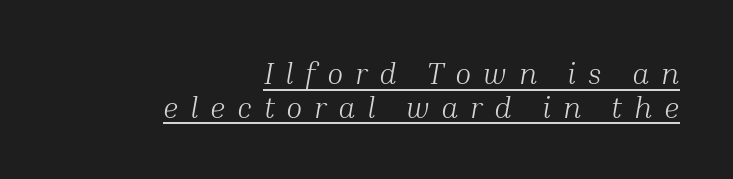
Display-style spreading of the glyphs; the letterfit is very open. Compared with a flush-left layout, this one pins lines to the opposite, right side. This is serif lettering, the kind often seen in printed books. Ink coverage per letter is moderate at most. Quick note: italic. Note the varied advance widths — an 'i' is clearly narrower than an 'm'.
